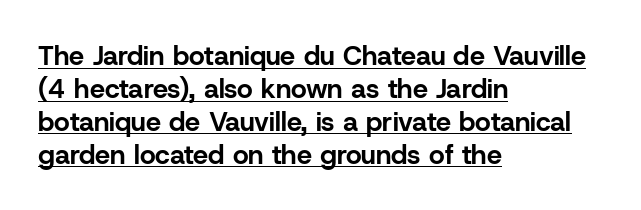
Q: Is the text bold? A: Yes.
Q: Is the text italic (slanted)? A: No, it is upright.
Q: Is the text underlined? A: Yes.
Q: How is the paragraph aligned? A: Left-aligned.
Q: Is the spacing between letters normal or unusually wide? A: Normal.
